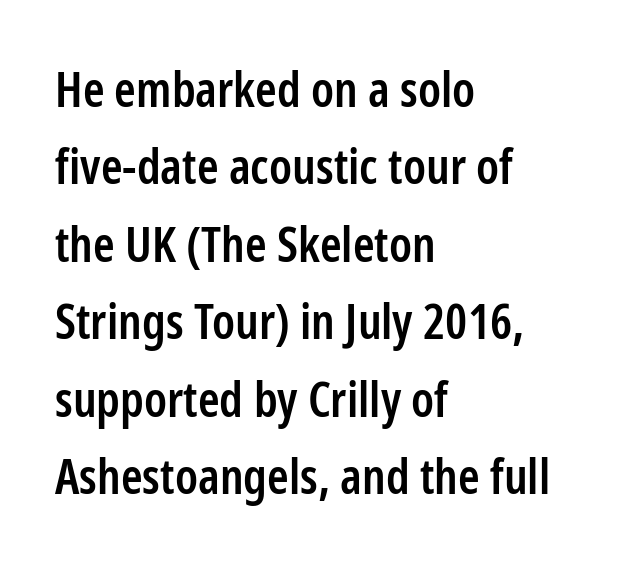
The image shows 49 px semibold, condensed sans-serif type, upright; set left-aligned, normal line spacing (1.58x), normal letter spacing, not underlined; low stroke contrast and a medium x-height.
